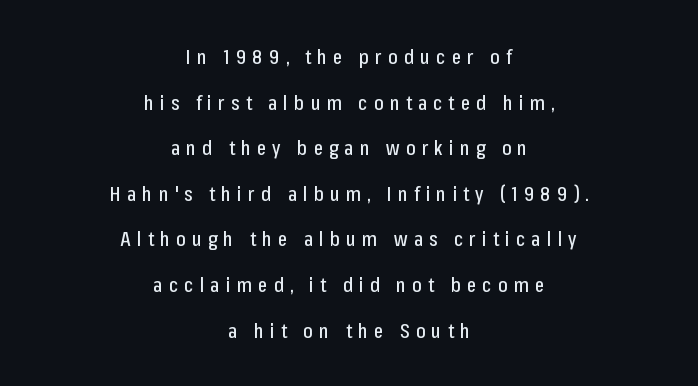
{"italic": "no", "underline": "no", "align": "center", "line_spacing": "loose", "line_spacing_ratio": 2.28, "letter_spacing": "wide", "letter_spacing_em": 0.31, "glyph_px": 20}
